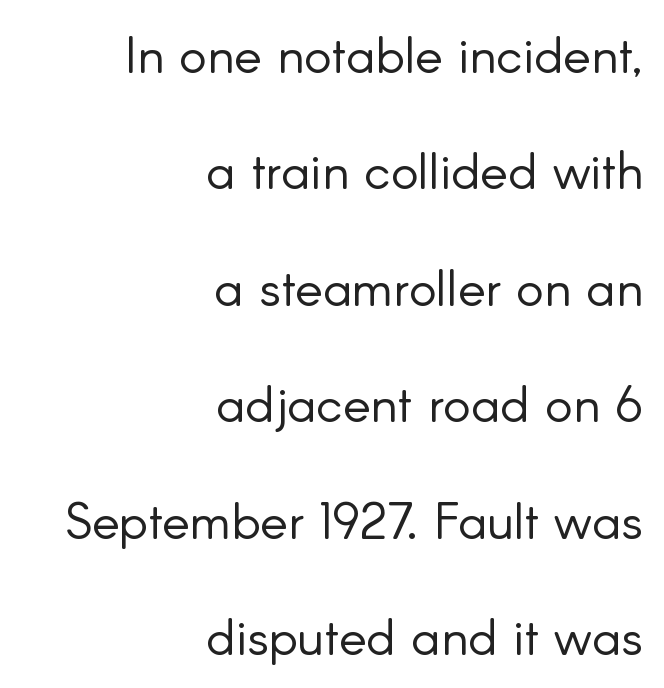
Q: Is the text bold? A: No.
Q: Is the text italic (slanted)? A: No, it is upright.
Q: Is the typeface a serif or a sans-serif typeface? A: Sans-serif.
Q: Is the text underlined? A: No.
Q: How is the paragraph aligned? A: Right-aligned.
Q: Is the spacing between letters normal or unusually wide? A: Normal.
Q: Is the spacing between lines tight, normal or loose? A: Loose.
Q: Width (condensed, normal, or wide)? A: Normal.
Q: Stroke contrast? A: Low.
Q: x-height? A: Small.
Q: Monospaced? A: No.
